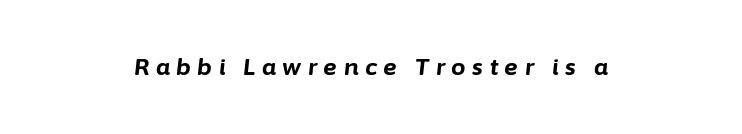
These lines are centered, leaving both edges ragged. Descenders are the only things crossing below the line. Short note: letters widely spaced. Looking at the ascenders, they clearly lean. A dark, heavy texture on the line: the type is bold.
